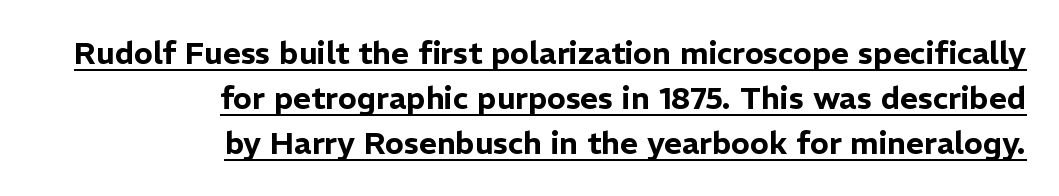
{"serif": "no", "italic": "no", "width": "normal", "stroke_contrast": "low", "x_height": "medium", "monospaced": "no", "underline": "yes", "align": "right", "line_spacing": "normal", "line_spacing_ratio": 1.45, "letter_spacing": "normal", "letter_spacing_em": 0.0, "glyph_px": 31}
